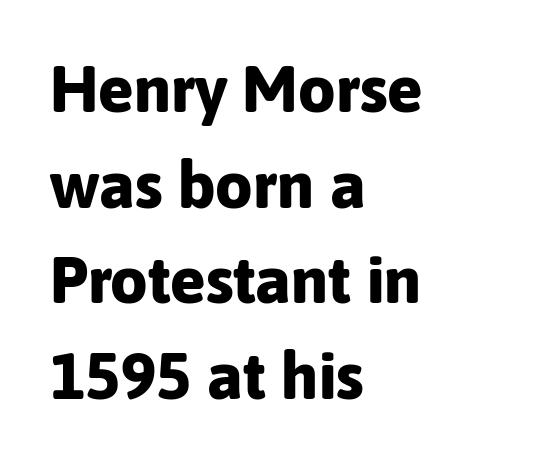
The font's upright variant was chosen for this text. Only glyphs here, with clear space below each row. The letters sit at their default tracking, neither squeezed nor spread. The strokes are fattened all the way to bold. Nope, no serifs anywhere on these letters. Character widths vary here, with narrow letters taking less room than wide ones.
